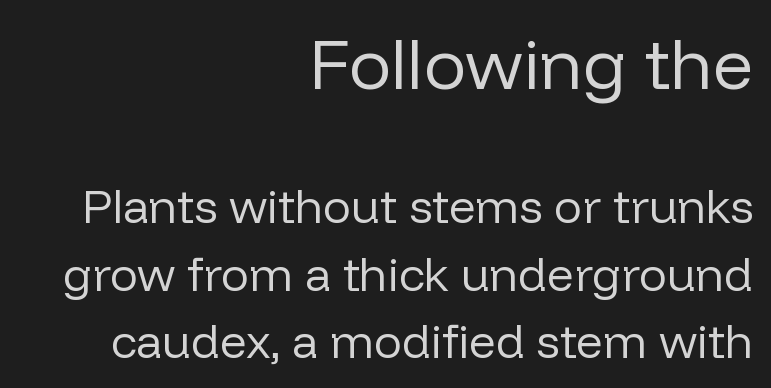
The line-height multiplier appears to be the usual default. Grotesque or geometric, the face here clearly has no serifs. Each stroke keeps to a modest, everyday thickness or less. Beneath every word, the page is bare. The rendering anchors every line to the right-hand side. The letters stand straight up with perfectly vertical stems.
